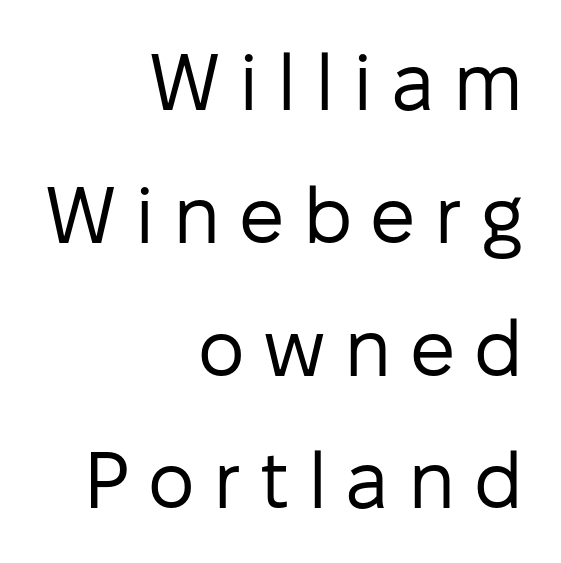
The image shows 80 px regular-weight sans-serif type, upright; set right-aligned, normal line spacing (1.66x), unusually wide letter spacing (+0.23 em), not underlined; low stroke contrast and a medium x-height.
